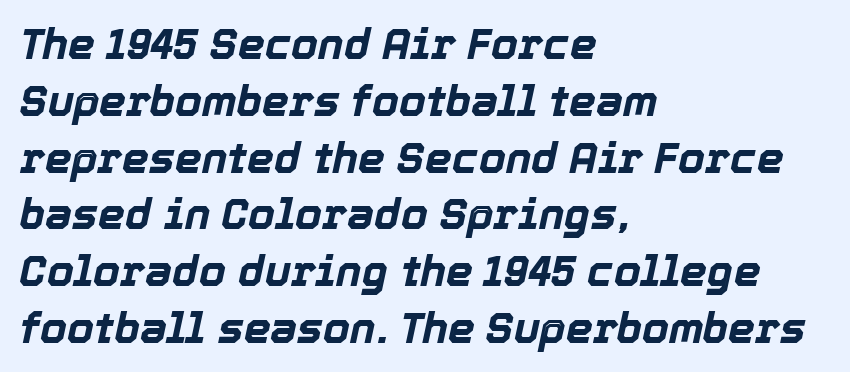
{"italic": "yes", "lean": "right", "slant_degrees": 12, "bold": "yes", "weight": "bold", "width": "normal", "x_height": "medium", "monospaced": "no", "underline": "no", "align": "left", "line_spacing": "normal", "line_spacing_ratio": 1.32, "letter_spacing": "normal", "letter_spacing_em": 0.0, "glyph_px": 43}
